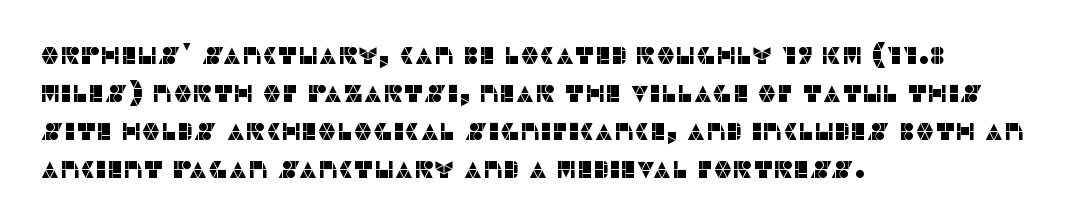
The image shows 24 px text type, upright; set left-aligned, normal line spacing (1.59x), normal letter spacing, not underlined.
